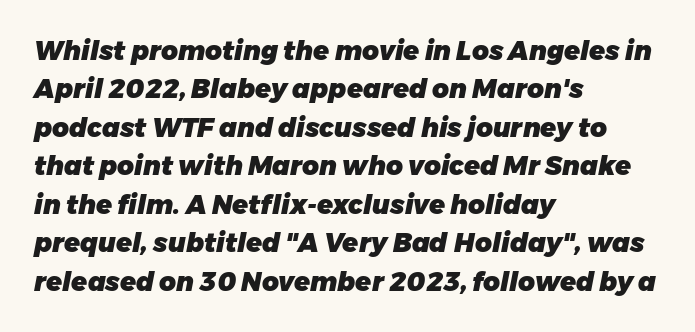
Q: Is the text bold? A: Yes.
Q: Is the text italic (slanted)? A: Yes, it leans right by about 11 degrees.
Q: Is the text underlined? A: No.
Q: How is the paragraph aligned? A: Left-aligned.
Q: Is the spacing between letters normal or unusually wide? A: Normal.
Q: Is the spacing between lines tight, normal or loose? A: Normal.
